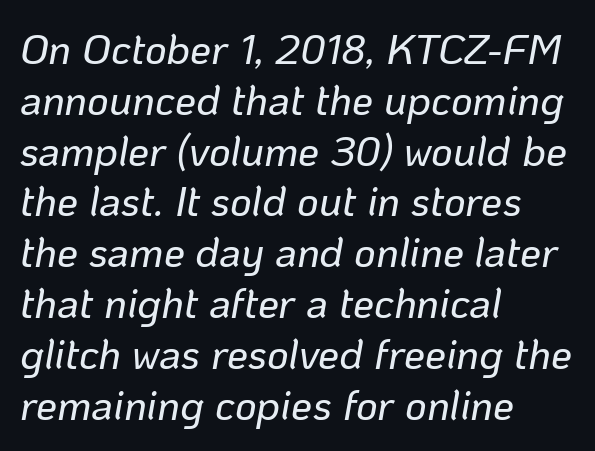
The image shows 42 px text type, italic (leaning right); set left-aligned, line spacing 1.21x, normal letter spacing, not underlined; low stroke contrast and a medium x-height.
